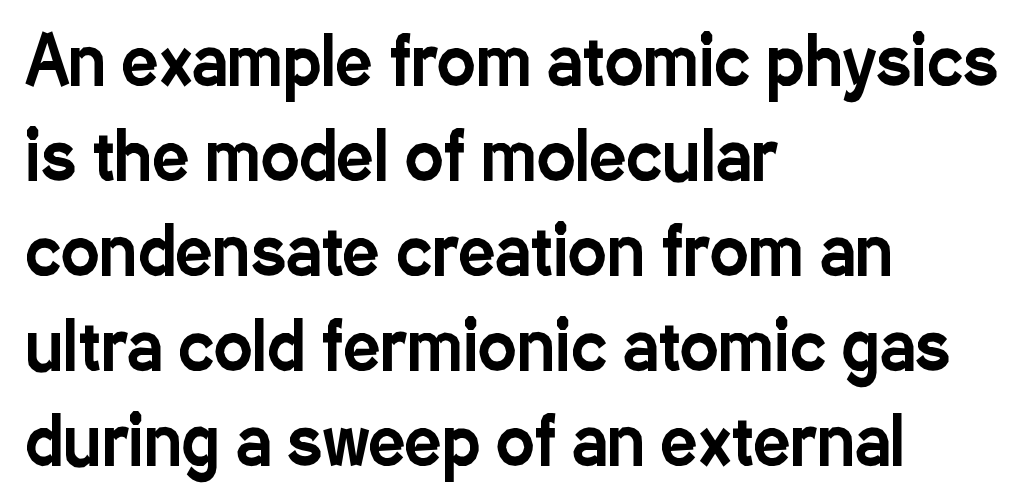
{"serif": "no", "italic": "no", "width": "condensed", "stroke_contrast": "low", "x_height": "medium", "monospaced": "no", "underline": "no", "align": "left", "line_spacing": "normal", "line_spacing_ratio": 1.46, "letter_spacing": "normal", "letter_spacing_em": 0.0, "glyph_px": 65}
